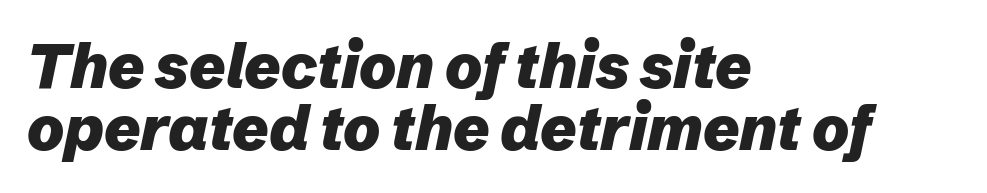
Q: Is the text bold? A: Yes.
Q: Is the text italic (slanted)? A: Yes, it leans right by about 12 degrees.
Q: Is the text underlined? A: No.
Q: How is the paragraph aligned? A: Left-aligned.
Q: Is the spacing between letters normal or unusually wide? A: Normal.
Q: Is the spacing between lines tight, normal or loose? A: Tight.
Q: Width (condensed, normal, or wide)? A: Normal.
Q: Stroke contrast? A: Low.
Q: x-height? A: Medium.
Q: Monospaced? A: No.
